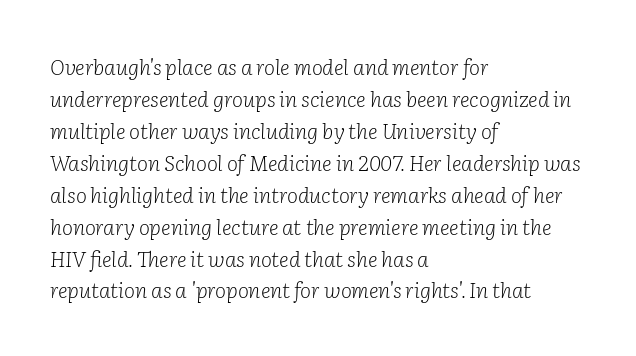
Q: Is the text bold? A: No.
Q: Is the text italic (slanted)? A: Yes, it leans right by about 2 degrees.
Q: Is the text underlined? A: No.
Q: How is the paragraph aligned? A: Left-aligned.
Q: Is the spacing between letters normal or unusually wide? A: Normal.
Q: Is the spacing between lines tight, normal or loose? A: Normal.
